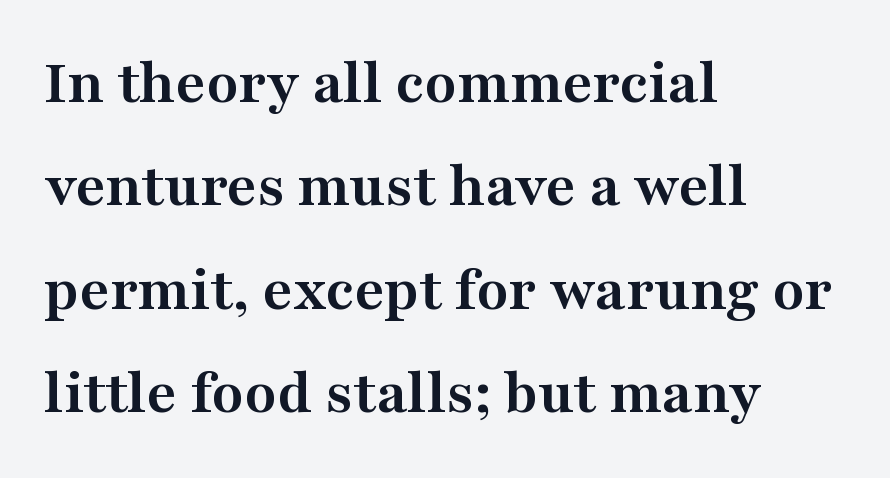
The image shows 65 px semibold, wide serif type, upright; set left-aligned, normal line spacing (1.59x), normal letter spacing, not underlined; medium stroke contrast and a medium x-height.
